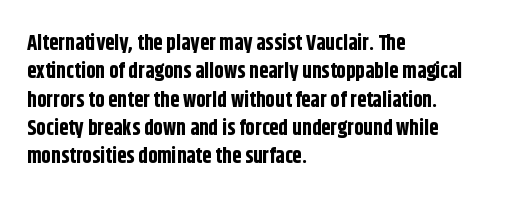
The lines in this sample share a left origin and differ only in where they stop. The block of text has a typical density, with ordinary space between rows. Posture: upright roman. The characters look thick and weighty, a clear bold. Letters rest on an invisible, unmarked baseline. There is no visible air inserted between adjacent glyphs.
